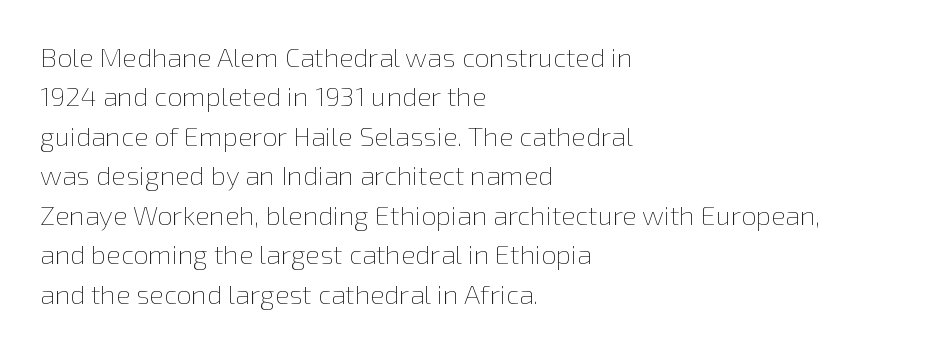
Q: Is the text bold? A: No.
Q: Is the text italic (slanted)? A: No, it is upright.
Q: Is the text underlined? A: No.
Q: How is the paragraph aligned? A: Left-aligned.
Q: Is the spacing between letters normal or unusually wide? A: Normal.
Q: Is the spacing between lines tight, normal or loose? A: Normal.
